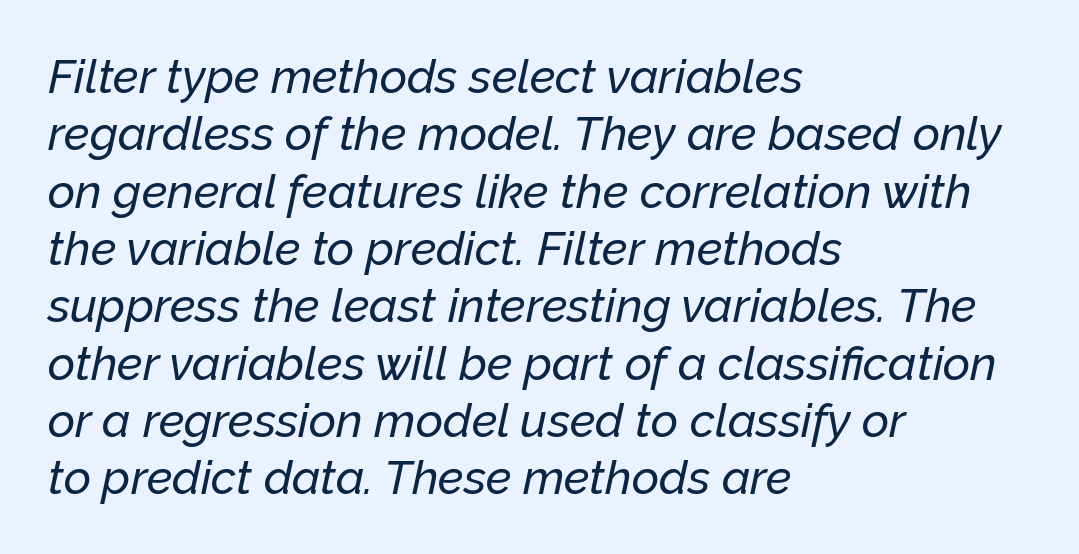
Q: Is the text italic (slanted)? A: Yes, it leans right by about 12 degrees.
Q: Is the text underlined? A: No.
Q: How is the paragraph aligned? A: Left-aligned.
Q: Is the spacing between letters normal or unusually wide? A: Normal.
Q: Width (condensed, normal, or wide)? A: Normal.
Q: Stroke contrast? A: Low.
Q: x-height? A: Medium.
Q: Monospaced? A: No.
